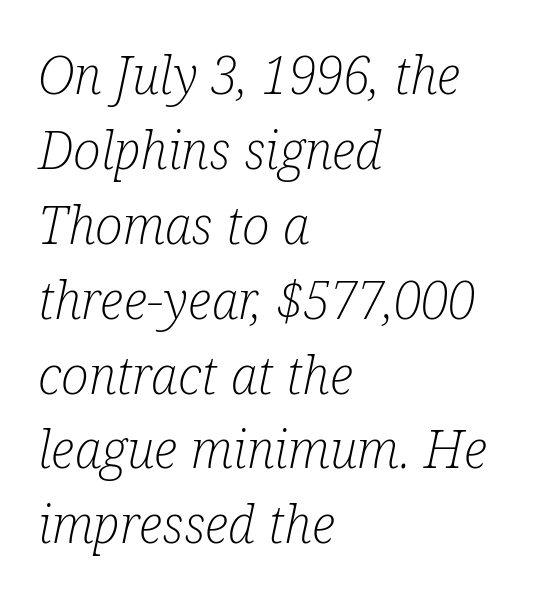
Q: Is the text bold? A: No.
Q: Is the text italic (slanted)? A: Yes, it leans right by about 12 degrees.
Q: Is the typeface a serif or a sans-serif typeface? A: Serif.
Q: Is the text underlined? A: No.
Q: How is the paragraph aligned? A: Left-aligned.
Q: Is the spacing between letters normal or unusually wide? A: Normal.
Q: Is the spacing between lines tight, normal or loose? A: Normal.
Q: Width (condensed, normal, or wide)? A: Condensed.
Q: Stroke contrast? A: Low.
Q: x-height? A: Medium.
Q: Monospaced? A: No.
